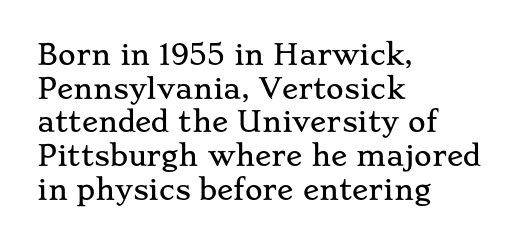
Q: Is the text italic (slanted)? A: No, it is upright.
Q: Is the text underlined? A: No.
Q: How is the paragraph aligned? A: Left-aligned.
Q: Is the spacing between letters normal or unusually wide? A: Normal.
Q: Is the spacing between lines tight, normal or loose? A: Normal.
